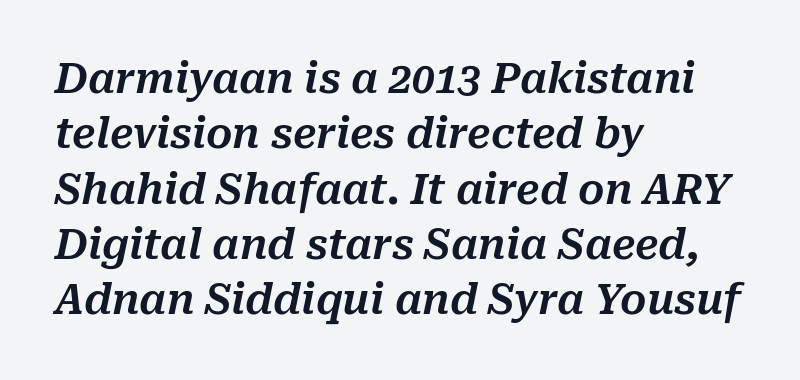
The image shows 41 px text type, italic (leaning right); set left-aligned, normal line spacing (1.35x), normal letter spacing, not underlined; medium stroke contrast and a medium x-height.
